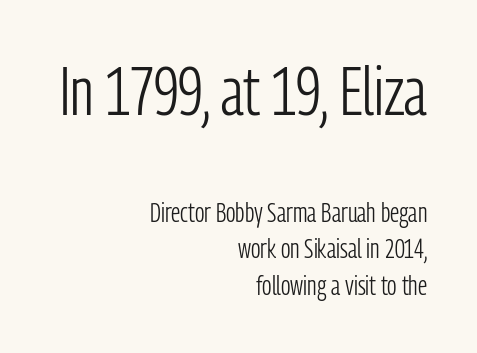
{"serif": "no", "italic": "no", "bold": "no", "weight": "light", "width": "condensed", "stroke_contrast": "low", "x_height": "medium", "monospaced": "no", "underline": "no", "align": "right", "line_spacing": "normal", "line_spacing_ratio": 1.36, "letter_spacing": "normal", "letter_spacing_em": 0.0, "larger_block": "first", "size_ratio": 2.48, "glyph_px": 67}
